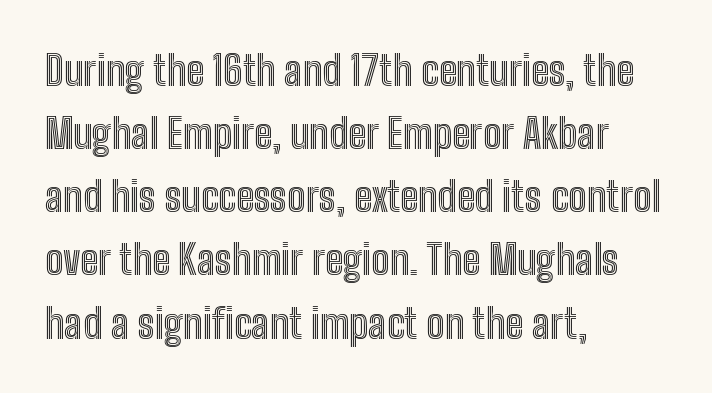
{"italic": "no", "width": "condensed", "x_height": "medium", "monospaced": "no", "underline": "no", "align": "left", "line_spacing": "normal", "line_spacing_ratio": 1.54, "letter_spacing": "normal", "letter_spacing_em": 0.0, "glyph_px": 41}
